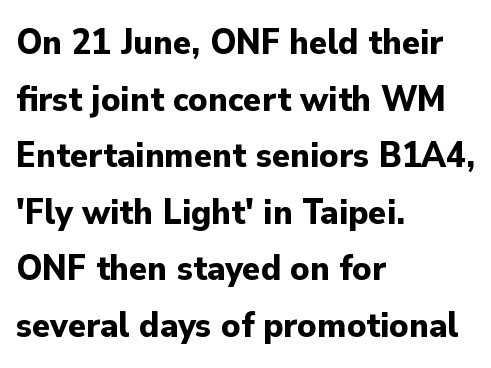
{"serif": "no", "italic": "no", "bold": "yes", "weight": "bold", "width": "normal", "stroke_contrast": "low", "x_height": "small", "monospaced": "no", "underline": "no", "align": "left", "line_spacing": "normal", "line_spacing_ratio": 1.53, "letter_spacing": "normal", "letter_spacing_em": 0.0, "glyph_px": 37}
